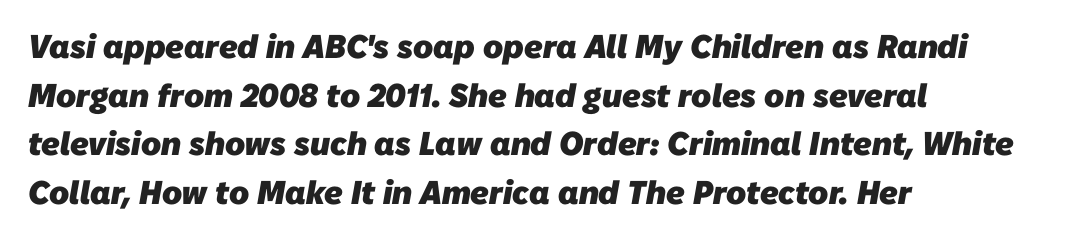
The setting favours the left margin, as ordinary paragraphs usually do. I'd call this a sans setting — the letters go barefoot. Descenders are the only things crossing below the line. Strokes here are thick enough to call this a true bold.
